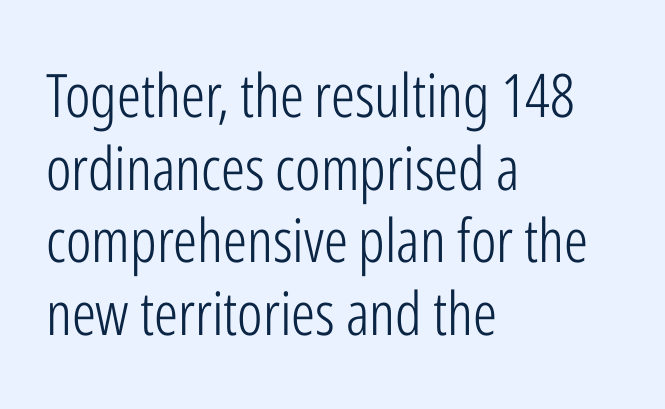
The type sits square on the baseline with zero lean. Think of a printed novel: that variable character pitch is what you see here. Left-aligned paragraph, ragged on the right. Letterform terminals end flat and unadorned throughout the passage. Is the stroke heavy? The answer is a plain regular-or-lighter.
